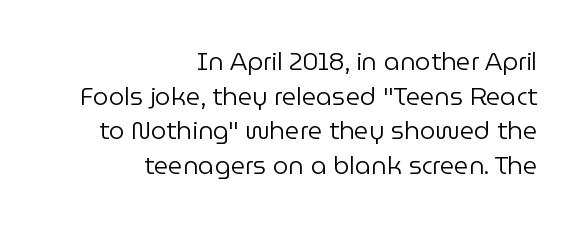
{"italic": "no", "bold": "no", "underline": "no", "align": "right", "line_spacing": "normal", "line_spacing_ratio": 1.39, "letter_spacing": "normal", "letter_spacing_em": 0.0, "glyph_px": 25}
